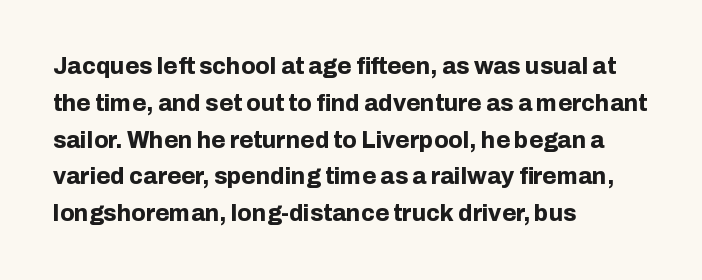
The image shows 23 px bold type, upright; set left-aligned, normal line spacing (1.6x), normal letter spacing, not underlined.
